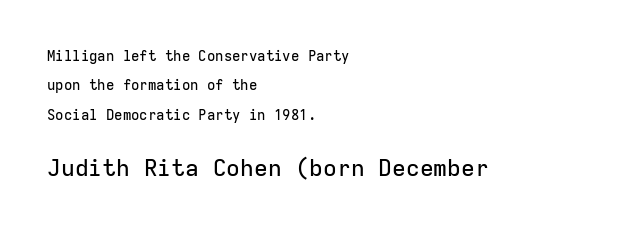
Q: Is the text italic (slanted)? A: No, it is upright.
Q: Is the text underlined? A: No.
Q: How is the paragraph aligned? A: Left-aligned.
Q: Is the spacing between letters normal or unusually wide? A: Normal.
Q: Is the spacing between lines tight, normal or loose? A: Loose.
Q: Which block of text is set in a larger size, the first (top) or the second (bottom)? A: The second (bottom) one.
